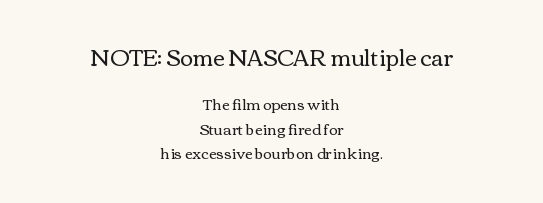
Q: Is the text bold? A: No.
Q: Is the text italic (slanted)? A: No, it is upright.
Q: Is the text underlined? A: No.
Q: How is the paragraph aligned? A: Centered.
Q: Is the spacing between letters normal or unusually wide? A: Normal.
Q: Is the spacing between lines tight, normal or loose? A: Normal.
Q: Which block of text is set in a larger size, the first (top) or the second (bottom)? A: The first (top) one.
